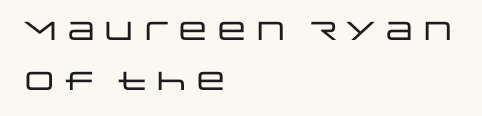
Q: Is the text italic (slanted)? A: No, it is upright.
Q: Is the text underlined? A: No.
Q: How is the paragraph aligned? A: Left-aligned.
Q: Is the spacing between letters normal or unusually wide? A: Normal.
Q: Is the spacing between lines tight, normal or loose? A: Loose.
